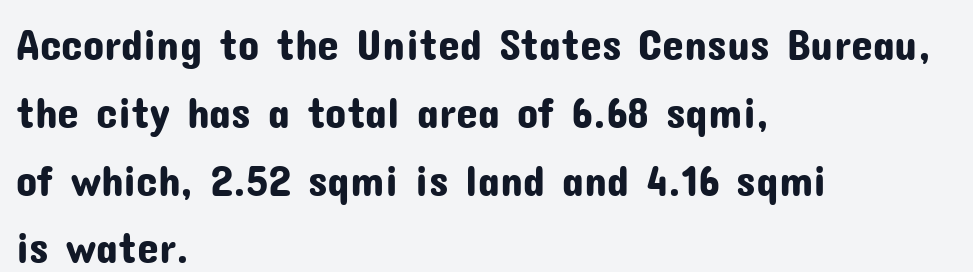
{"serif": "no", "italic": "no", "width": "normal", "stroke_contrast": "low", "x_height": "medium", "monospaced": "no", "underline": "no", "align": "left", "line_spacing": "normal", "line_spacing_ratio": 1.54, "letter_spacing": "normal", "letter_spacing_em": 0.0, "glyph_px": 44}
